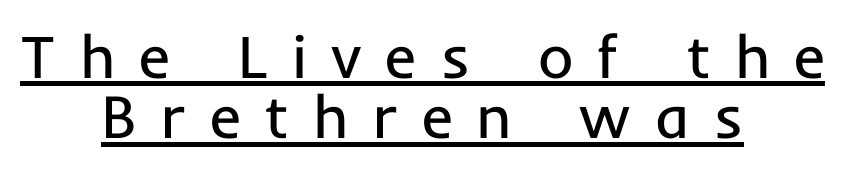
The designer went with a sans here, leaving each stem footless. These characters rest on top of a visible drawn line. The passage shown has open, widely tracked lettering throughout. Caption: multi-line text, centered on the measure. The lettering stays uniformly vertical, giving the passage a roman look. The passage shown is typed in a proportional face where columns would drift.
